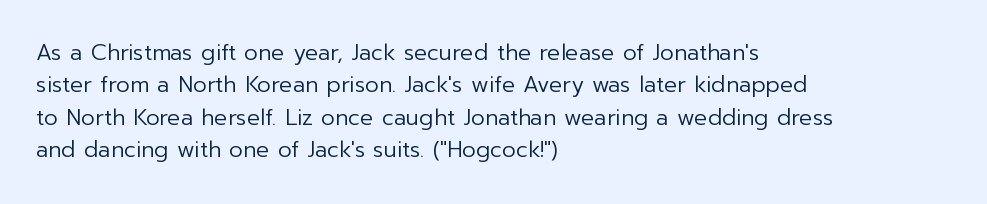
The image shows 22 px text type, upright; set left-aligned, normal line spacing (1.47x), normal letter spacing, not underlined.
